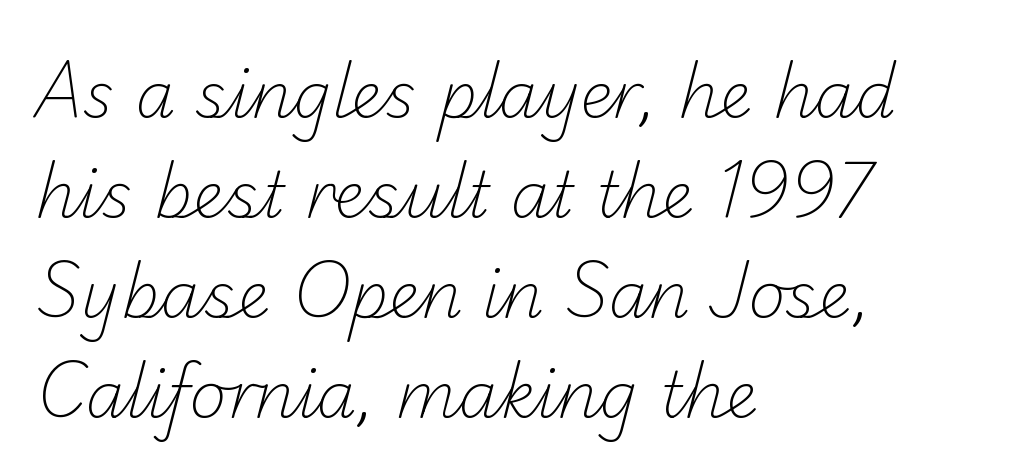
No letter is thick-stroked: the sample isn't bold. The paragraph has a hard left edge and a soft right edge. The specimen omits any rule beneath the text block's lines. Each letter keeps its own natural width here, so spacing adapts to shape.
